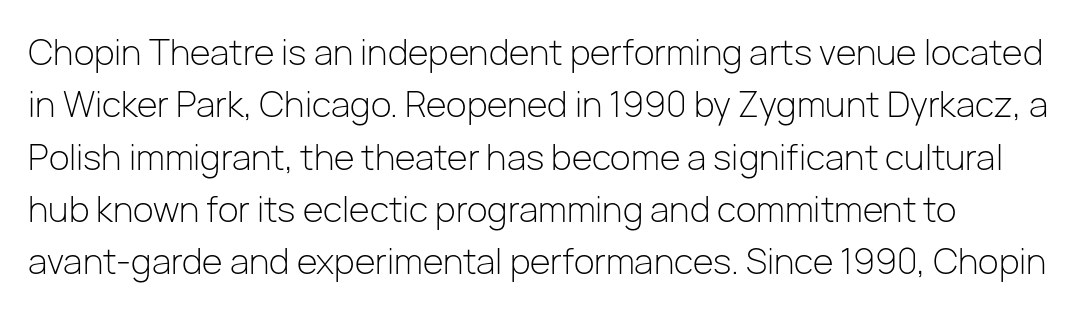
The image shows 34 px light sans-serif type, upright; set normal line spacing (1.54x), normal letter spacing, not underlined; low stroke contrast and a medium x-height.
